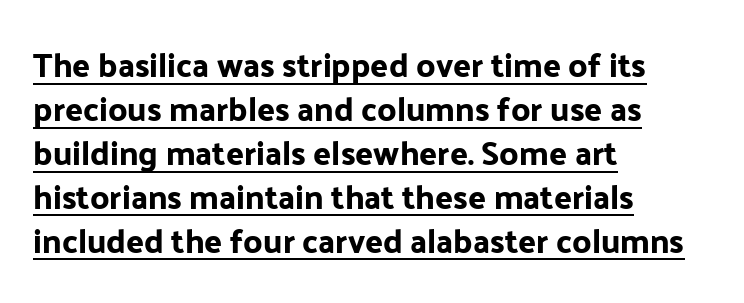
{"serif": "no", "italic": "no", "width": "normal", "stroke_contrast": "low", "x_height": "medium", "monospaced": "no", "underline": "yes", "align": "left", "line_spacing": "normal", "line_spacing_ratio": 1.33, "letter_spacing": "normal", "letter_spacing_em": 0.0, "glyph_px": 33}
